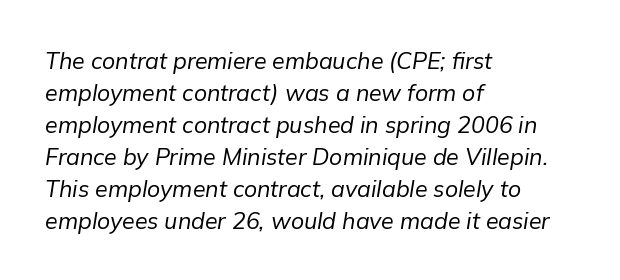
{"italic": "yes", "lean": "right", "slant_degrees": 9, "bold": "no", "underline": "no", "align": "left", "line_spacing": "normal", "line_spacing_ratio": 1.39, "letter_spacing": "normal", "letter_spacing_em": 0.0, "glyph_px": 23}
